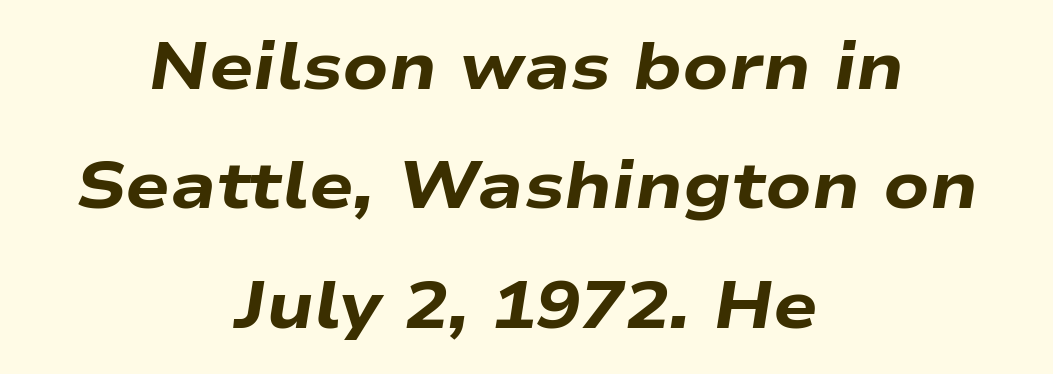
Each row of text sits above clean, open space. The type is set solid horizontally, with unmodified tracking. Italic: yes, the glyphs are oblique. Plenty of ink on the page — the face is bold.
